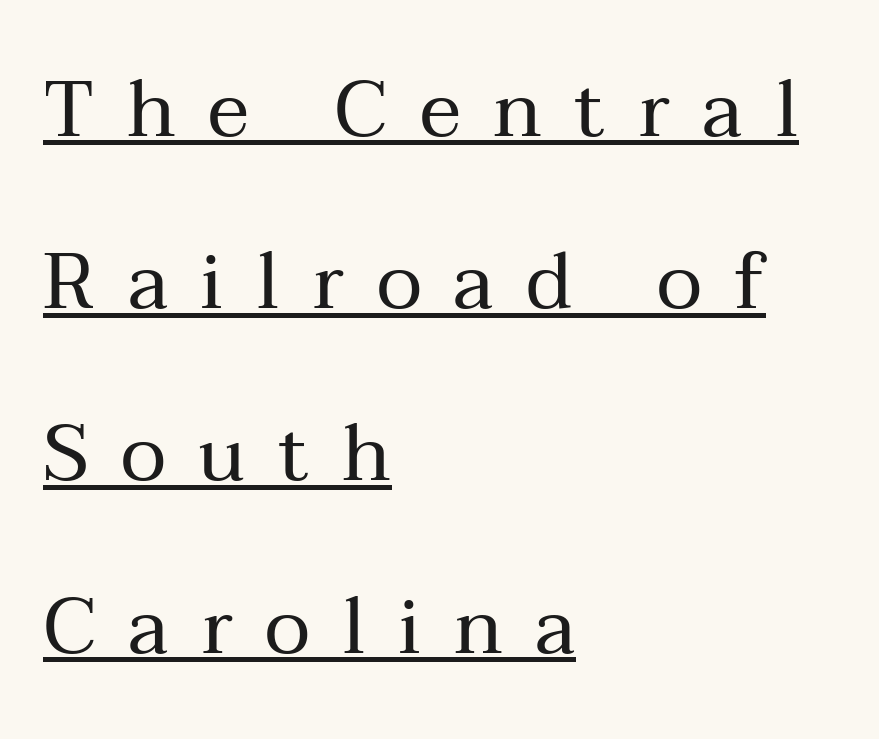
Q: Is the text bold? A: No.
Q: Is the text italic (slanted)? A: No, it is upright.
Q: Is the typeface a serif or a sans-serif typeface? A: Serif.
Q: Is the text underlined? A: Yes.
Q: How is the paragraph aligned? A: Left-aligned.
Q: Is the spacing between letters normal or unusually wide? A: Unusually wide.
Q: Is the spacing between lines tight, normal or loose? A: Loose.
Q: Width (condensed, normal, or wide)? A: Normal.
Q: Stroke contrast? A: Medium.
Q: x-height? A: Medium.
Q: Monospaced? A: No.
